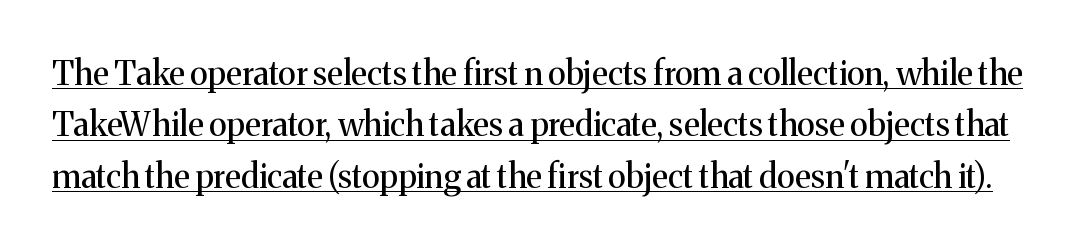
{"serif": "yes", "italic": "no", "bold": "no", "weight": "regular", "width": "normal", "stroke_contrast": "medium", "x_height": "medium", "monospaced": "no", "underline": "yes", "line_spacing": "normal", "line_spacing_ratio": 1.56, "letter_spacing": "normal", "letter_spacing_em": 0.0, "glyph_px": 33}
